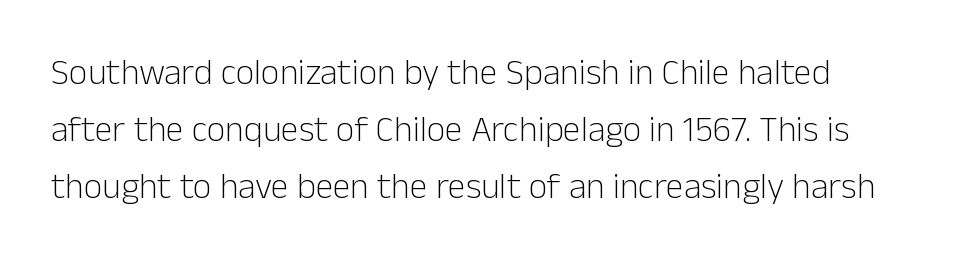
{"serif": "no", "italic": "no", "bold": "no", "weight": "light", "width": "normal", "stroke_contrast": "low", "x_height": "medium", "monospaced": "no", "underline": "no", "line_spacing": "normal", "line_spacing_ratio": 1.59, "letter_spacing": "normal", "letter_spacing_em": 0.0, "glyph_px": 36}
